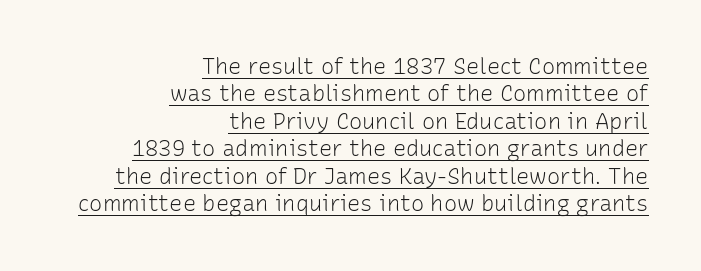
Q: Is the text bold? A: No.
Q: Is the text italic (slanted)? A: No, it is upright.
Q: Is the text underlined? A: Yes.
Q: How is the paragraph aligned? A: Right-aligned.
Q: Is the spacing between letters normal or unusually wide? A: Normal.
Q: Is the spacing between lines tight, normal or loose? A: Normal.
